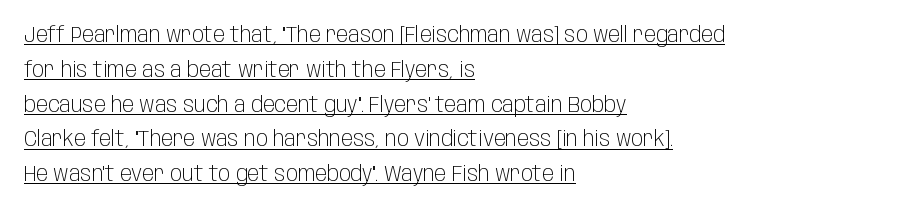
Q: Is the text bold? A: No.
Q: Is the text italic (slanted)? A: No, it is upright.
Q: Is the text underlined? A: Yes.
Q: How is the paragraph aligned? A: Left-aligned.
Q: Is the spacing between letters normal or unusually wide? A: Normal.
Q: Is the spacing between lines tight, normal or loose? A: Normal.
